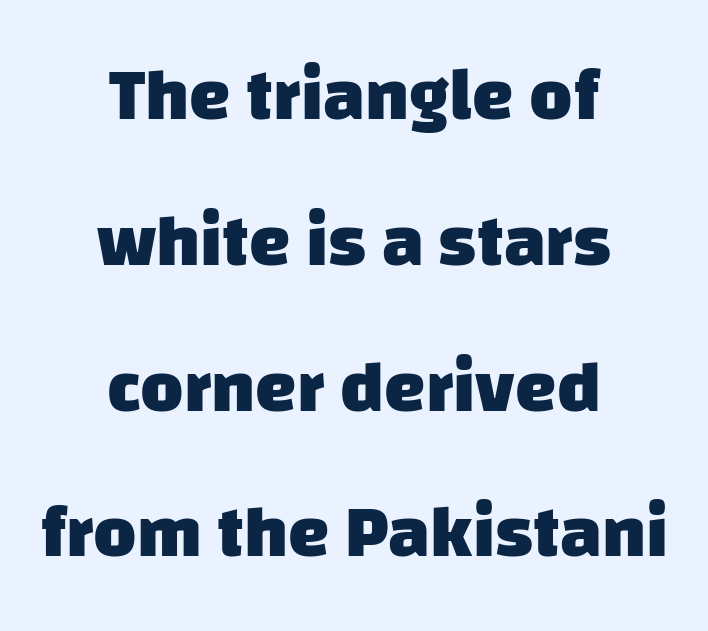
{"serif": "no", "bold": "yes", "weight": "heavy", "width": "normal", "stroke_contrast": "low", "x_height": "large", "monospaced": "no", "underline": "no", "align": "center", "line_spacing": "loose", "line_spacing_ratio": 1.97, "letter_spacing": "normal", "letter_spacing_em": 0.0, "glyph_px": 74}
